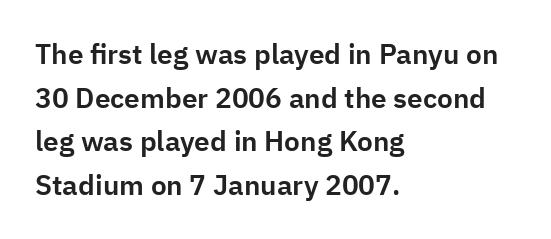
Unmarked baselines from the first word to the last. Honestly, the row spacing looks completely unremarkable. Notice how the passage keeps a crisp vertical edge on the left only. The horizontal fit of the characters is conventional and even. No italicization has been applied; the sample stays upright.
